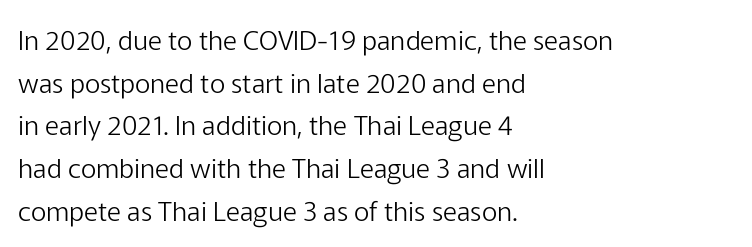
The ragged edge is on the right, which tells us the setting is flush left. Vertical strokes here are truly vertical. Heaviness? Minimal to ordinary, like unemphasized prose. Lines of text with bare space underneath.
